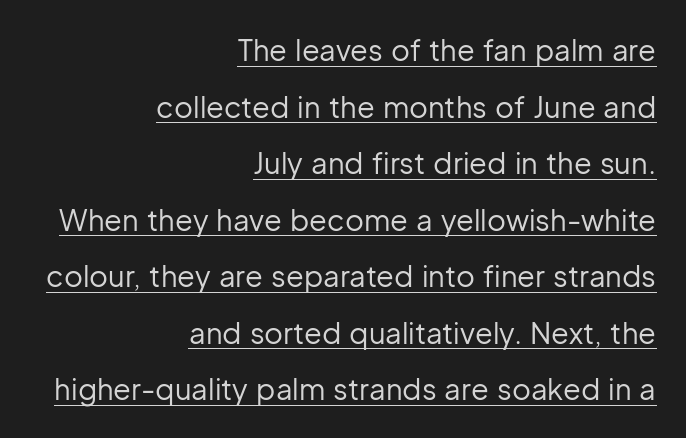
The image shows 29 px regular-weight sans-serif type, upright; set right-aligned, loose line spacing (1.95x), normal letter spacing, underlined; low stroke contrast and a medium x-height.
